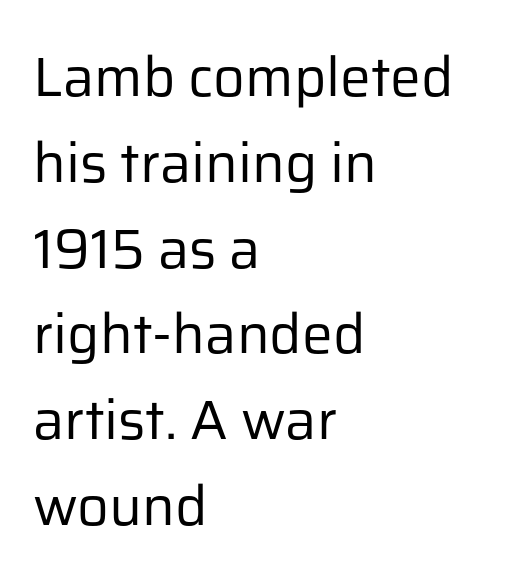
Q: Is the text bold? A: No.
Q: Is the text italic (slanted)? A: No, it is upright.
Q: Is the typeface a serif or a sans-serif typeface? A: Sans-serif.
Q: Is the text underlined? A: No.
Q: How is the paragraph aligned? A: Left-aligned.
Q: Is the spacing between letters normal or unusually wide? A: Normal.
Q: Is the spacing between lines tight, normal or loose? A: Normal.
Q: Width (condensed, normal, or wide)? A: Normal.
Q: Stroke contrast? A: Low.
Q: x-height? A: Medium.
Q: Monospaced? A: No.
